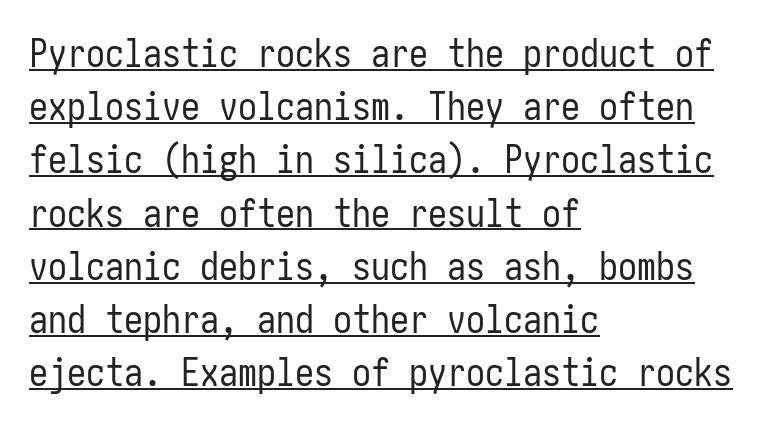
The image shows 38 px regular-weight, condensed sans-serif type, upright; set left-aligned, normal line spacing (1.4x), normal letter spacing, underlined; low stroke contrast and a medium x-height.
